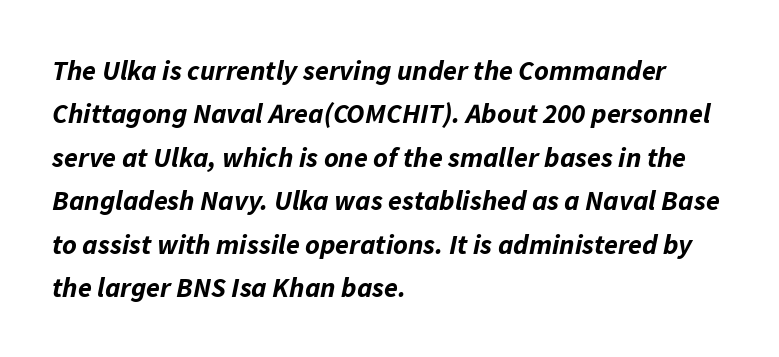
{"italic": "yes", "lean": "right", "slant_degrees": 11, "bold": "yes", "weight": "bold", "width": "normal", "stroke_contrast": "low", "x_height": "medium", "monospaced": "no", "underline": "no", "align": "left", "line_spacing": "normal", "line_spacing_ratio": 1.55, "letter_spacing": "normal", "letter_spacing_em": 0.0, "glyph_px": 28}
